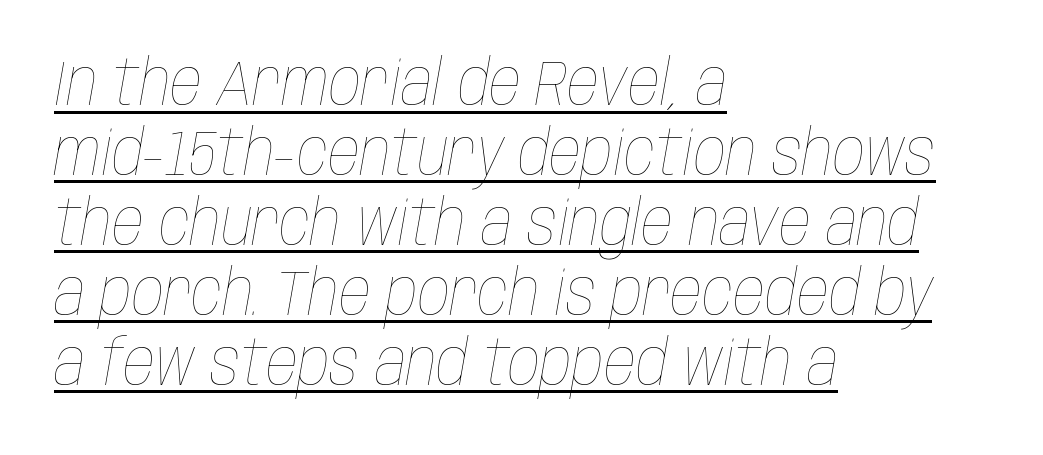
The paragraph shown leans on its left margin. The gaps between neighbouring characters are ordinary and unremarkable. Horizontal bands of white between lines are thin slivers. Compared with undecorated copy, this sample adds a rule below the words. If you drew a line through each stem, it would be angled. Note the varied advance widths — an 'i' is clearly narrower than an 'm'.
